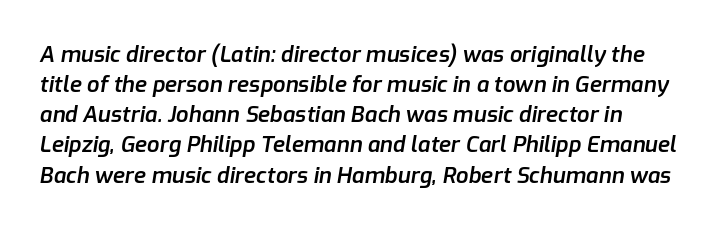
{"italic": "yes", "lean": "right", "slant_degrees": 9, "bold": "semi", "underline": "no", "line_spacing": "normal", "line_spacing_ratio": 1.37, "letter_spacing": "normal", "letter_spacing_em": 0.0, "glyph_px": 22}
